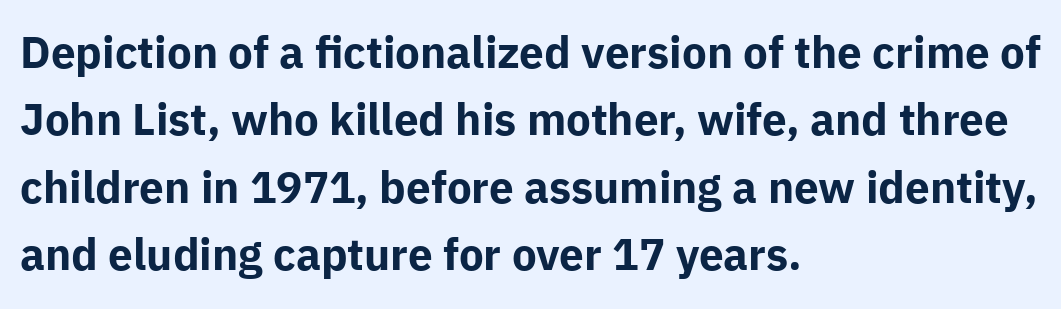
Q: Is the text bold? A: Yes.
Q: Is the text italic (slanted)? A: No, it is upright.
Q: Is the typeface a serif or a sans-serif typeface? A: Sans-serif.
Q: Is the text underlined? A: No.
Q: How is the paragraph aligned? A: Left-aligned.
Q: Is the spacing between letters normal or unusually wide? A: Normal.
Q: Is the spacing between lines tight, normal or loose? A: Normal.
Q: Width (condensed, normal, or wide)? A: Normal.
Q: Stroke contrast? A: Low.
Q: x-height? A: Medium.
Q: Monospaced? A: No.
